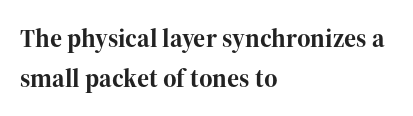
Q: Is the text bold? A: Yes.
Q: Is the text italic (slanted)? A: No, it is upright.
Q: Is the text underlined? A: No.
Q: How is the paragraph aligned? A: Left-aligned.
Q: Is the spacing between letters normal or unusually wide? A: Normal.
Q: Is the spacing between lines tight, normal or loose? A: Normal.
